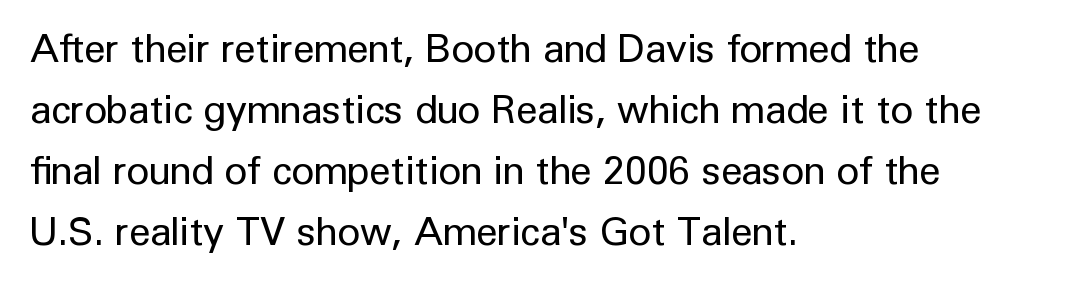
{"serif": "no", "italic": "no", "bold": "no", "weight": "regular", "width": "normal", "stroke_contrast": "low", "x_height": "medium", "monospaced": "no", "underline": "no", "align": "left", "line_spacing": "normal", "line_spacing_ratio": 1.56, "letter_spacing": "normal", "letter_spacing_em": 0.0, "glyph_px": 39}
